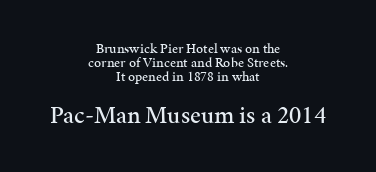
The image shows 25 px text type, upright; set centered, tight line spacing (0.99x), normal letter spacing, not underlined; the second (bottom) block is 1.79x larger.
